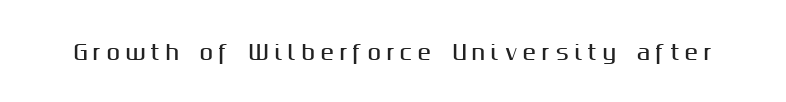
{"italic": "no", "underline": "no", "letter_spacing": "wide", "letter_spacing_em": 0.27, "glyph_px": 20}
